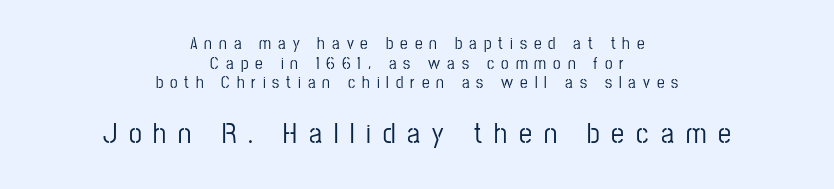
The composition opens small and finishes big. Quick note: underline off. Character widths vary here, with narrow letters taking less room than wide ones. The face used here is rendered with a markedly widened letterfit. These lines stack symmetrically, like a column narrowing and widening about its center.
